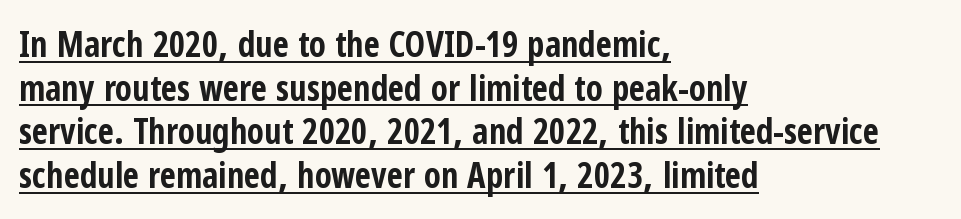
What kind of face is this? One without serifs — a sans. You could not count columns in this text — the font is proportionally spaced. A typesetter would call this zero additional tracking. Whoever set this chose a conventional vertical rhythm.
